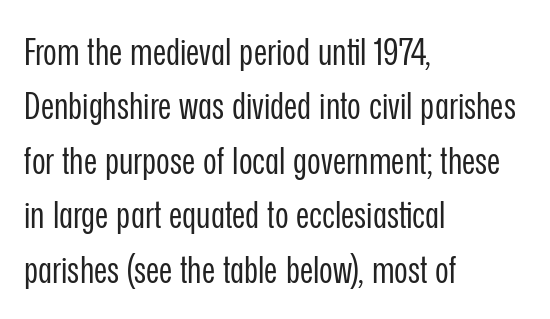
Baseline-to-baseline distance is the conventional proportion of letter height. Underlining? Definitely not there. In terms of letterform style, serifs are entirely absent. One-word summary of the alignment: left. The lettering stays uniformly vertical, giving the passage a roman look.
